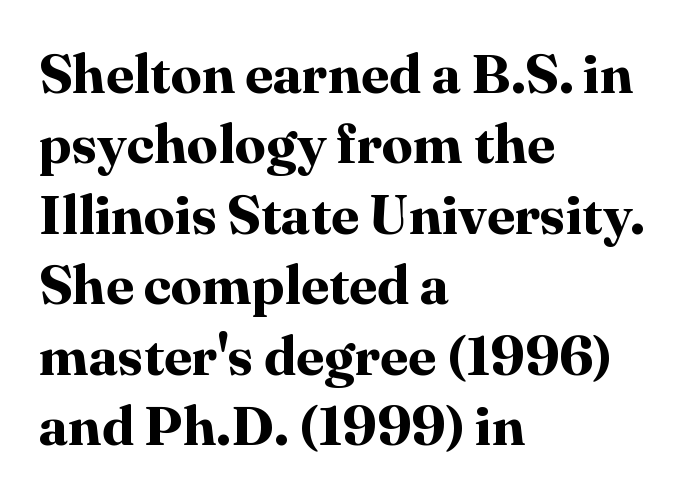
The image shows 55 px bold serif type, upright; set left-aligned, normal line spacing (1.28x), normal letter spacing, not underlined; high stroke contrast and a medium x-height.
